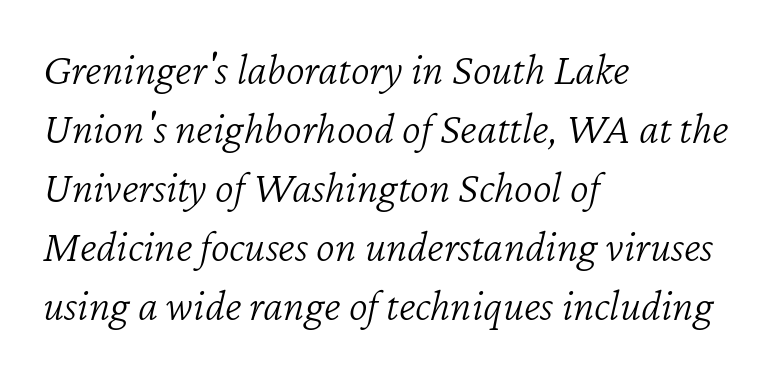
The image shows 45 px light type, italic (leaning right); set left-aligned, normal line spacing (1.31x), normal letter spacing, not underlined; low stroke contrast and a medium x-height.
